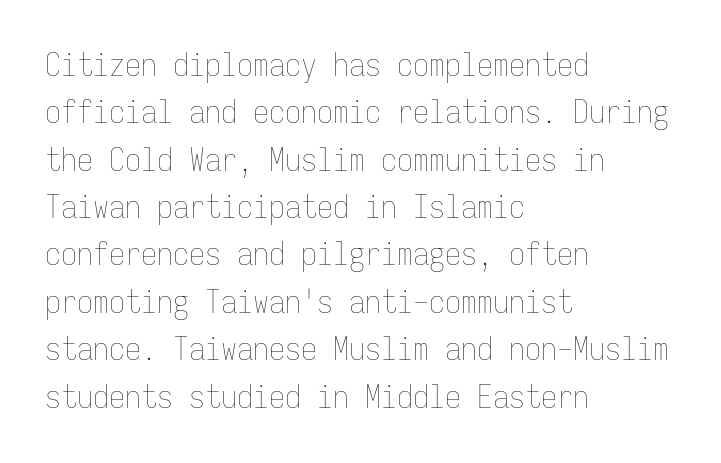
The image shows 32 px thin, condensed type, upright, monospaced; set left-aligned, normal line spacing (1.48x), normal letter spacing, not underlined; low stroke contrast and a medium x-height.
